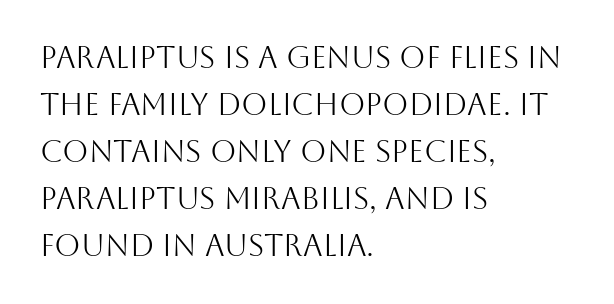
The image shows 30 px light sans-serif type, upright; set left-aligned, normal line spacing (1.57x), normal letter spacing, not underlined; medium stroke contrast and a large x-height.
